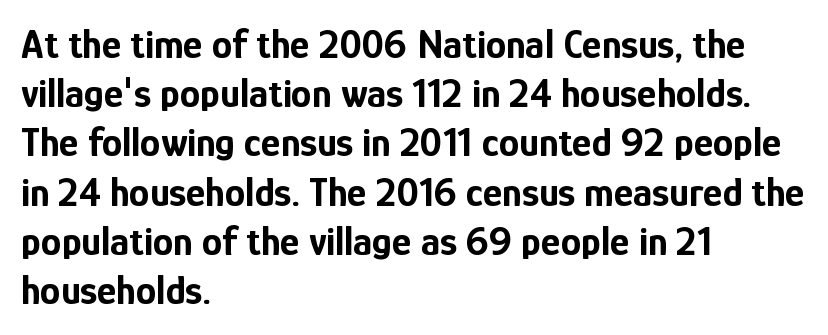
Q: Is the text bold? A: Yes.
Q: Is the text italic (slanted)? A: No, it is upright.
Q: Is the typeface a serif or a sans-serif typeface? A: Sans-serif.
Q: Is the text underlined? A: No.
Q: How is the paragraph aligned? A: Left-aligned.
Q: Is the spacing between letters normal or unusually wide? A: Normal.
Q: Width (condensed, normal, or wide)? A: Condensed.
Q: Stroke contrast? A: Low.
Q: x-height? A: Medium.
Q: Monospaced? A: No.
